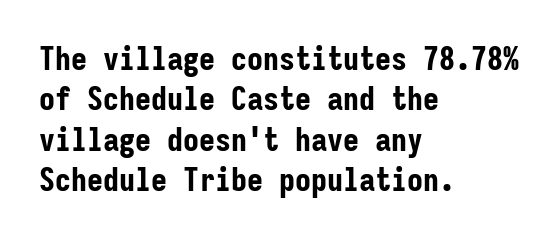
Honestly, the row spacing looks completely unremarkable. In terms of weight, the rendering is a true, heavy bold. Each letter's strokes conclude bluntly, with no projecting serifs. Letter spacing: default.
